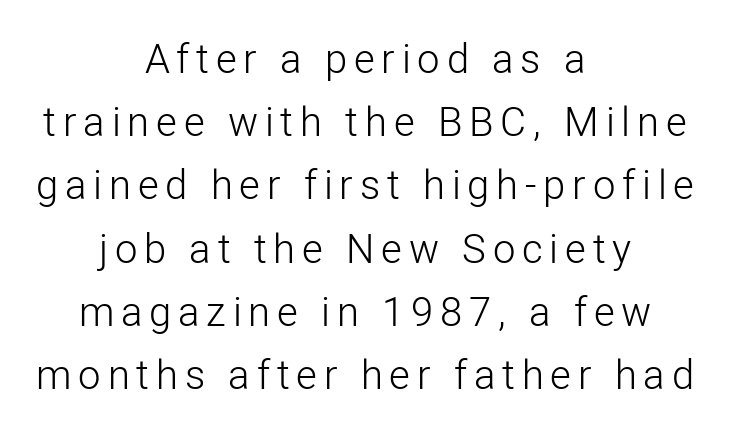
Look at the bottom of the vertical strokes: they stop flat, with no serifs. The zone under the glyphs is completely vacant. The compositor balanced each line on the midline. These lines are rendered in a variable-pitch font.
